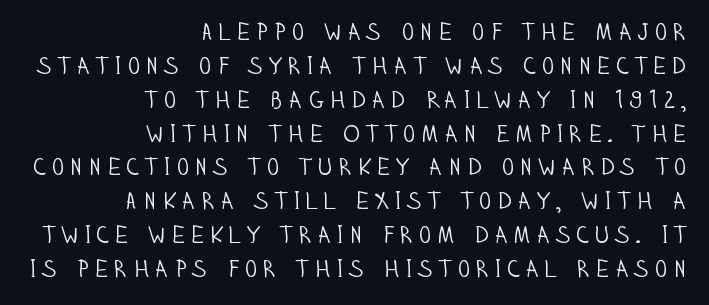
Q: Is the text bold? A: No.
Q: Is the text italic (slanted)? A: No, it is upright.
Q: Is the text underlined? A: No.
Q: How is the paragraph aligned? A: Right-aligned.
Q: Is the spacing between lines tight, normal or loose? A: Normal.
